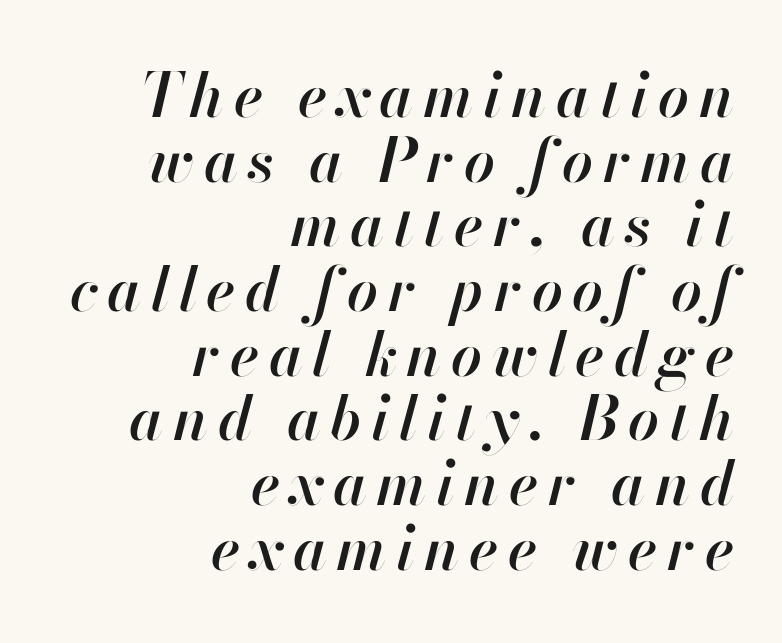
Q: Is the text bold? A: Semi-bold.
Q: Is the text italic (slanted)? A: Yes, it leans right by about 13 degrees.
Q: Is the text underlined? A: No.
Q: How is the paragraph aligned? A: Right-aligned.
Q: Is the spacing between lines tight, normal or loose? A: Tight.
Q: Width (condensed, normal, or wide)? A: Normal.
Q: Stroke contrast? A: High.
Q: x-height? A: Small.
Q: Monospaced? A: No.
